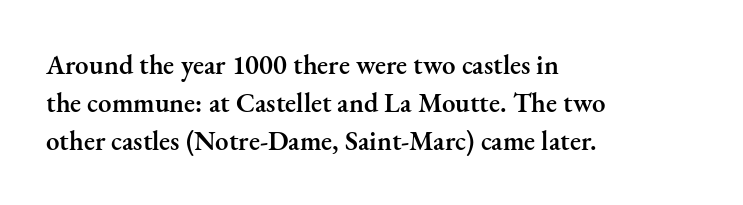
Q: Is the text bold? A: Semi-bold.
Q: Is the text italic (slanted)? A: No, it is upright.
Q: Is the text underlined? A: No.
Q: How is the paragraph aligned? A: Left-aligned.
Q: Is the spacing between letters normal or unusually wide? A: Normal.
Q: Is the spacing between lines tight, normal or loose? A: Normal.
